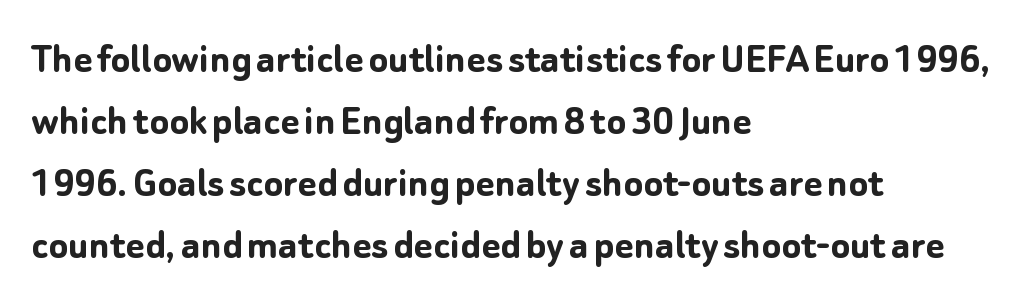
{"serif": "no", "italic": "no", "bold": "yes", "weight": "semibold", "width": "normal", "stroke_contrast": "low", "x_height": "medium", "monospaced": "no", "underline": "no", "align": "left", "line_spacing": "normal", "line_spacing_ratio": 1.38, "letter_spacing": "normal", "letter_spacing_em": 0.0, "glyph_px": 45}
